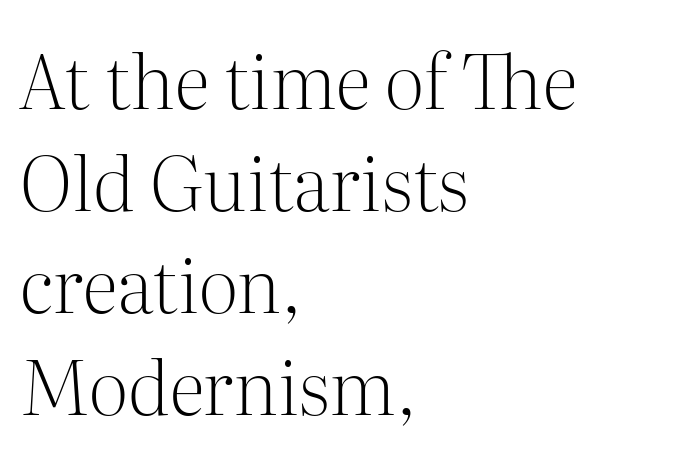
Q: Is the text bold? A: No.
Q: Is the text italic (slanted)? A: No, it is upright.
Q: Is the typeface a serif or a sans-serif typeface? A: Serif.
Q: Is the text underlined? A: No.
Q: How is the paragraph aligned? A: Left-aligned.
Q: Is the spacing between letters normal or unusually wide? A: Normal.
Q: Is the spacing between lines tight, normal or loose? A: Normal.
Q: Width (condensed, normal, or wide)? A: Normal.
Q: Stroke contrast? A: Medium.
Q: x-height? A: Medium.
Q: Monospaced? A: No.
